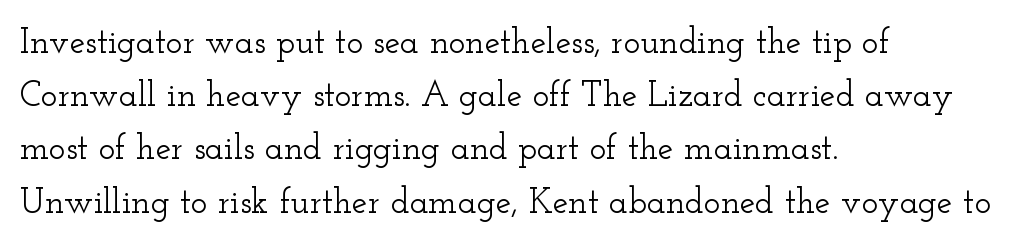
The text was rendered using a seriffed face with decorative stroke endings. The leading is moderate, giving the passage an even texture. The letters stand straight up with perfectly vertical stems. Line beginnings align vertically; line endings do not.
